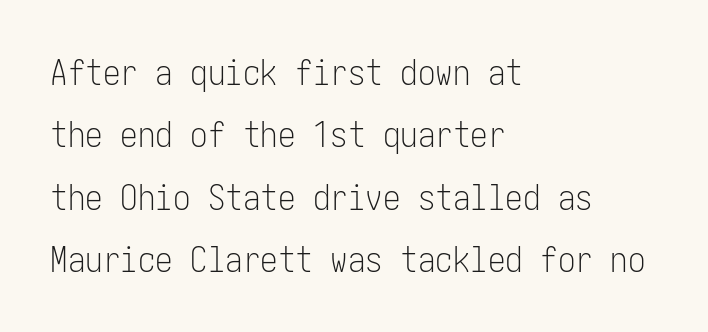
The image shows 35 px light, condensed sans-serif type, upright; set left-aligned, line spacing 1.78x, normal letter spacing, not underlined; low stroke contrast and a medium x-height.
